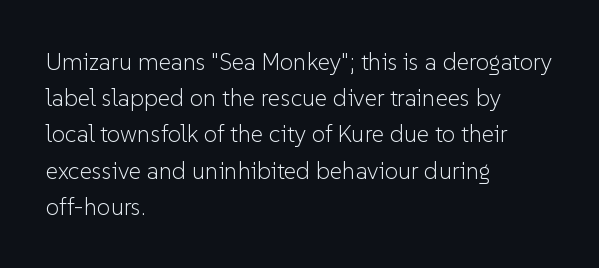
Default kerning and tracking; the words read as compact shapes. Tall strokes in this sample are plumb rather than angled. This rendering uses left alignment, leaving the right contour irregular. Students, observe: this is what conventionally led text looks like. Each stroke keeps to a modest, everyday thickness or less. Honestly, there is no underline to notice here at all.
